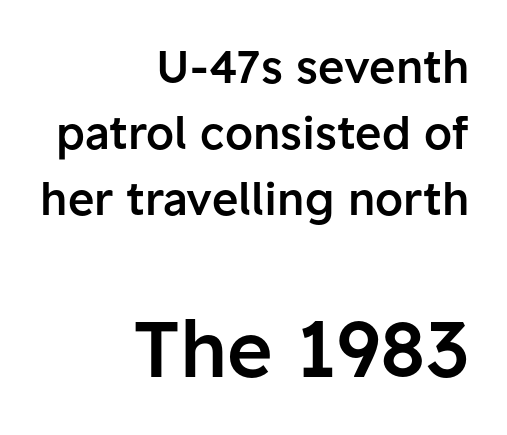
Q: Is the text bold? A: Semi-bold.
Q: Is the text italic (slanted)? A: No, it is upright.
Q: Is the typeface a serif or a sans-serif typeface? A: Sans-serif.
Q: Is the text underlined? A: No.
Q: How is the paragraph aligned? A: Right-aligned.
Q: Is the spacing between letters normal or unusually wide? A: Normal.
Q: Is the spacing between lines tight, normal or loose? A: Normal.
Q: Which block of text is set in a larger size, the first (top) or the second (bottom)? A: The second (bottom) one.
Q: Width (condensed, normal, or wide)? A: Normal.
Q: Stroke contrast? A: Low.
Q: x-height? A: Medium.
Q: Monospaced? A: No.
